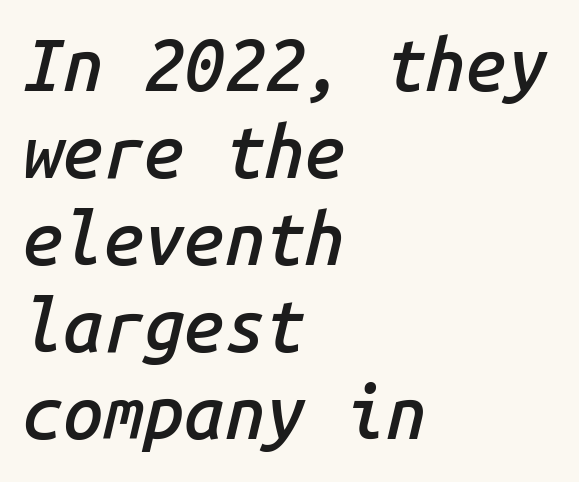
The image shows 72 px semibold type, italic (leaning right), monospaced; set left-aligned, line spacing 1.21x, normal letter spacing, not underlined; low stroke contrast and a medium x-height.
